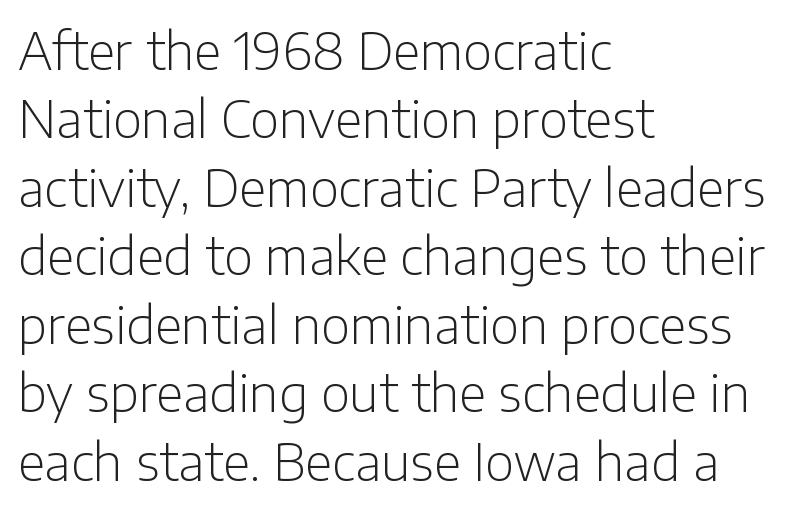
Q: Is the text bold? A: No.
Q: Is the text italic (slanted)? A: No, it is upright.
Q: Is the typeface a serif or a sans-serif typeface? A: Sans-serif.
Q: Is the text underlined? A: No.
Q: How is the paragraph aligned? A: Left-aligned.
Q: Is the spacing between letters normal or unusually wide? A: Normal.
Q: Is the spacing between lines tight, normal or loose? A: Normal.
Q: Width (condensed, normal, or wide)? A: Normal.
Q: Stroke contrast? A: Low.
Q: x-height? A: Medium.
Q: Monospaced? A: No.
